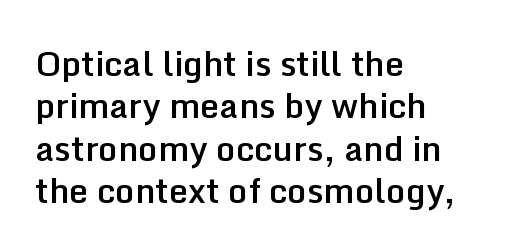
The image shows 34 px semibold sans-serif type, upright; set left-aligned, normal line spacing (1.25x), normal letter spacing, not underlined; low stroke contrast and a medium x-height.
